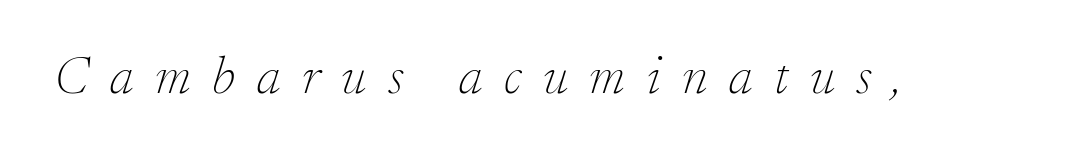
The image shows 53 px thin serif type, italic (leaning right); set unusually wide letter spacing (+0.41 em), not underlined; low stroke contrast and a small x-height.
